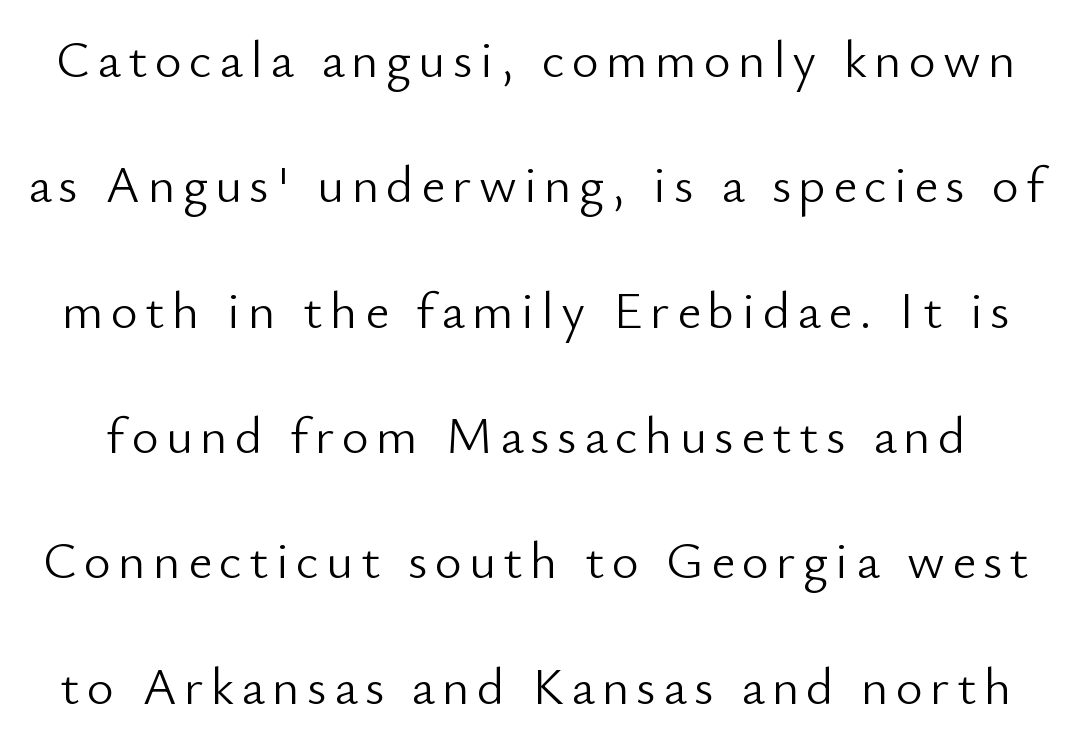
The image shows 52 px light sans-serif type, upright; set loose line spacing (2.41x), not underlined; low stroke contrast and a small x-height.
